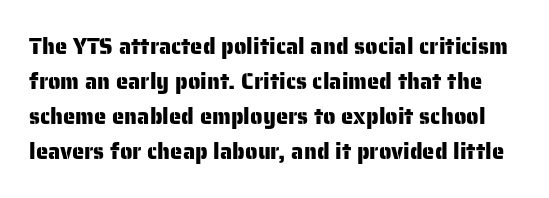
{"italic": "no", "underline": "no", "line_spacing": "normal", "line_spacing_ratio": 1.59, "letter_spacing": "normal", "letter_spacing_em": 0.0, "glyph_px": 22}
